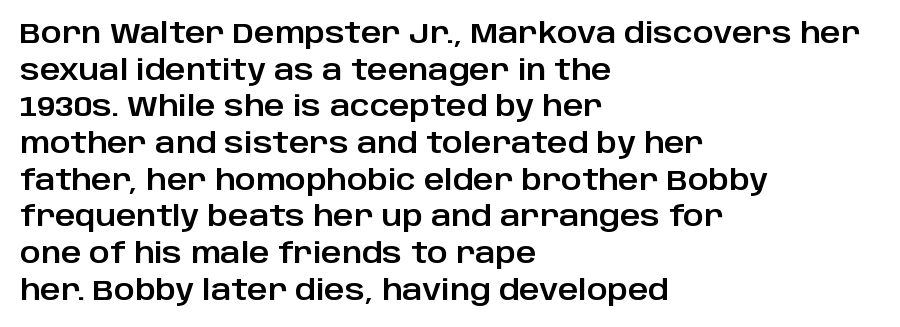
Q: Is the text italic (slanted)? A: No, it is upright.
Q: Is the typeface a serif or a sans-serif typeface? A: Sans-serif.
Q: Is the text underlined? A: No.
Q: How is the paragraph aligned? A: Left-aligned.
Q: Is the spacing between letters normal or unusually wide? A: Normal.
Q: Is the spacing between lines tight, normal or loose? A: Normal.
Q: Width (condensed, normal, or wide)? A: Normal.
Q: Stroke contrast? A: Low.
Q: x-height? A: Large.
Q: Monospaced? A: No.
